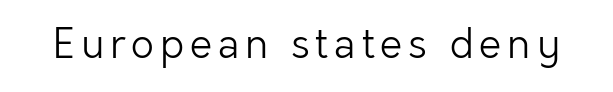
Q: Is the text bold? A: No.
Q: Is the text italic (slanted)? A: No, it is upright.
Q: Is the typeface a serif or a sans-serif typeface? A: Sans-serif.
Q: Is the text underlined? A: No.
Q: Width (condensed, normal, or wide)? A: Normal.
Q: Stroke contrast? A: Low.
Q: x-height? A: Medium.
Q: Monospaced? A: No.
